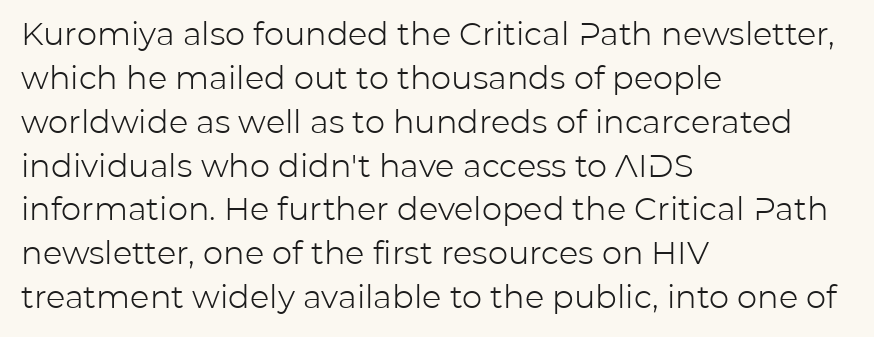
The image shows 32 px light sans-serif type, upright; set left-aligned, normal line spacing (1.37x), normal letter spacing, not underlined; low stroke contrast and a medium x-height.
